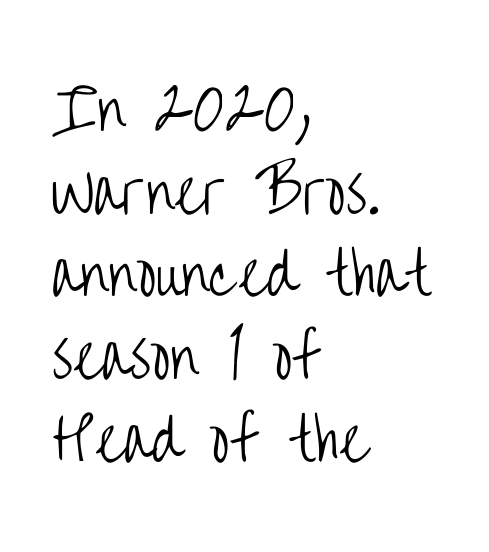
The text block is weighted toward the left margin, trailing off unevenly rightward. This sample keeps an unexceptional amount of space between lines. Typographically, this falls in the sans-serif category. A typesetter would call this proportional, since set widths differ per character. Nope, not italic — everything's standing straight.
